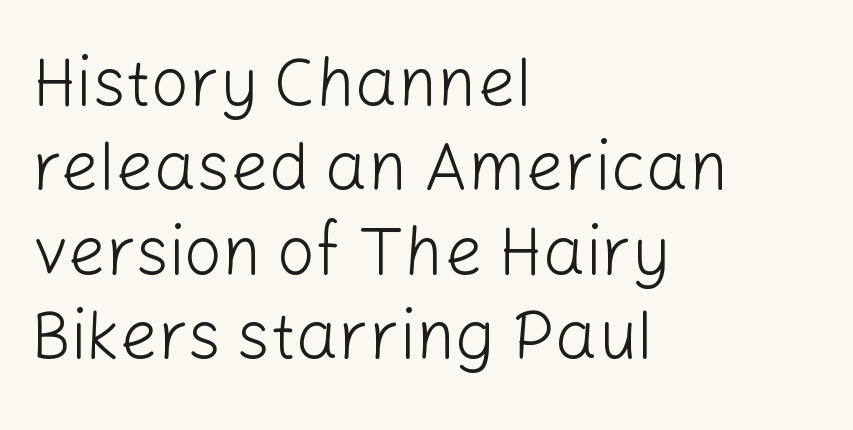
The image shows 67 px light sans-serif type, upright; set left-aligned, normal line spacing (1.26x), normal letter spacing, not underlined; low stroke contrast and a medium x-height.
